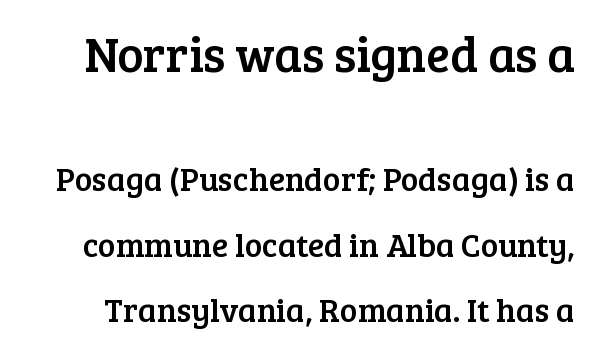
The image shows 49 px serif type, upright; set loose line spacing (1.98x), normal letter spacing, not underlined; the first (top) block is 1.48x larger; low stroke contrast and a medium x-height.
